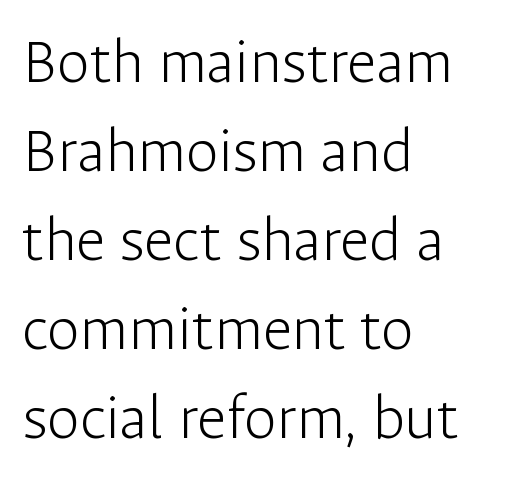
The image shows 66 px light sans-serif type, upright; set left-aligned, normal line spacing (1.35x), normal letter spacing, not underlined; low stroke contrast and a medium x-height.
